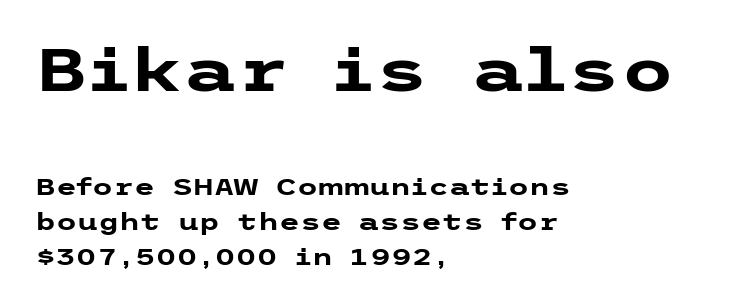
When letters stand straight like this, we call the style roman or upright. The letters in the upper block stand taller than those in the block below. Letters rest on an invisible, unmarked baseline. The sample has been set heavy, in full bold. Compared with a centered layout, this one pins lines to the left instead.
